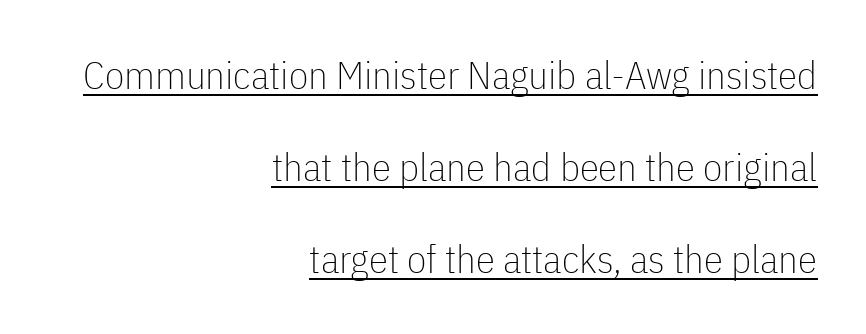
{"serif": "no", "italic": "no", "bold": "no", "weight": "thin", "width": "condensed", "stroke_contrast": "low", "x_height": "medium", "monospaced": "no", "underline": "yes", "align": "right", "line_spacing": "loose", "line_spacing_ratio": 2.36, "letter_spacing": "normal", "letter_spacing_em": 0.0, "glyph_px": 39}
